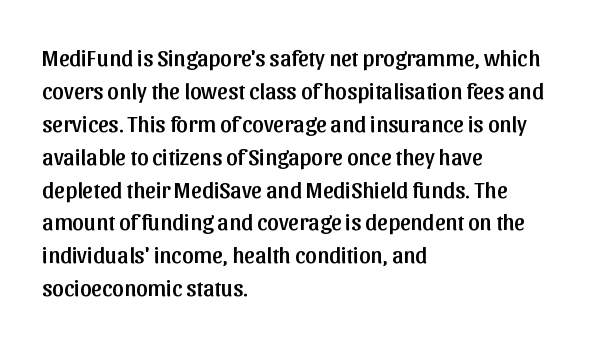
Q: Is the text italic (slanted)? A: No, it is upright.
Q: Is the text underlined? A: No.
Q: How is the paragraph aligned? A: Left-aligned.
Q: Is the spacing between letters normal or unusually wide? A: Normal.
Q: Is the spacing between lines tight, normal or loose? A: Normal.
